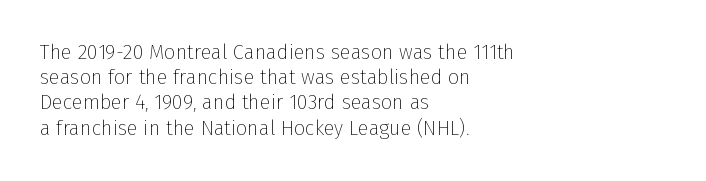
The image shows 20 px text type, upright; set left-aligned, normal line spacing (1.26x), normal letter spacing, not underlined.
